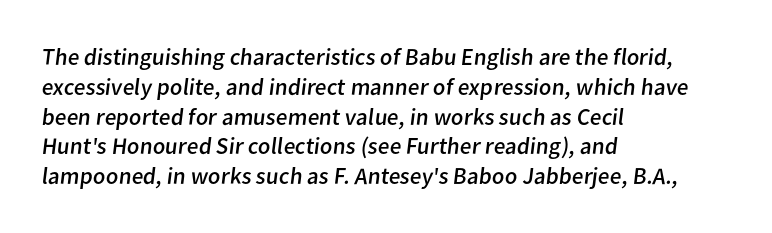
The image shows 24 px text type; set left-aligned, line spacing 1.24x, normal letter spacing, not underlined.
